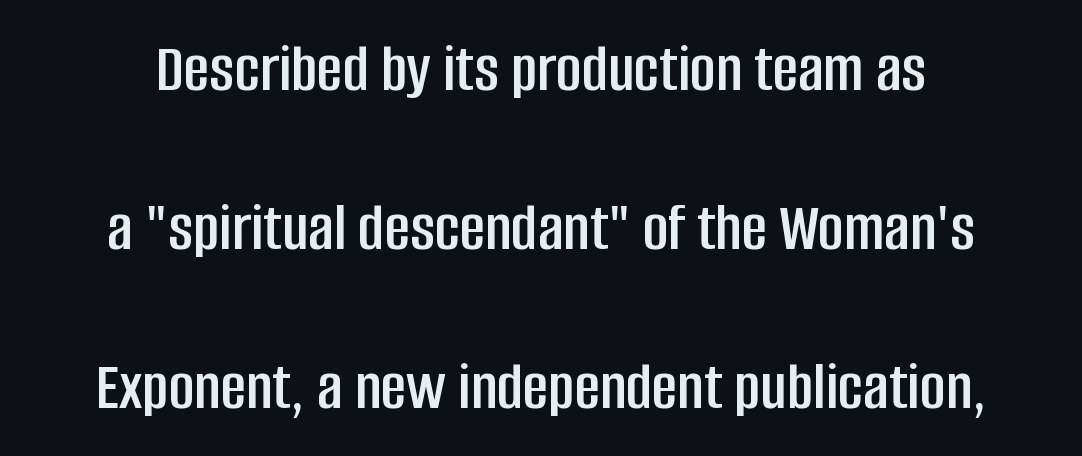
{"serif": "no", "italic": "no", "width": "condensed", "stroke_contrast": "low", "x_height": "large", "monospaced": "no", "underline": "no", "align": "center", "line_spacing": "loose", "line_spacing_ratio": 2.27, "letter_spacing": "normal", "letter_spacing_em": 0.0, "glyph_px": 70}
